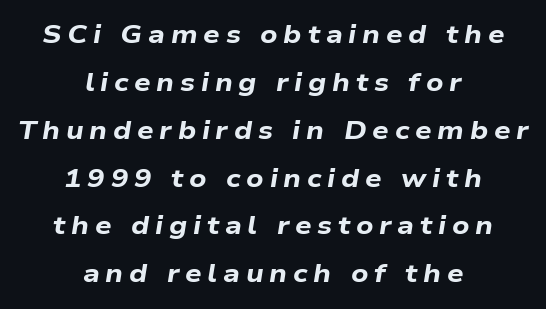
Q: Is the text bold? A: Yes.
Q: Is the text italic (slanted)? A: Yes, it leans right by about 9 degrees.
Q: Is the text underlined? A: No.
Q: How is the paragraph aligned? A: Centered.
Q: Is the spacing between letters normal or unusually wide? A: Unusually wide.
